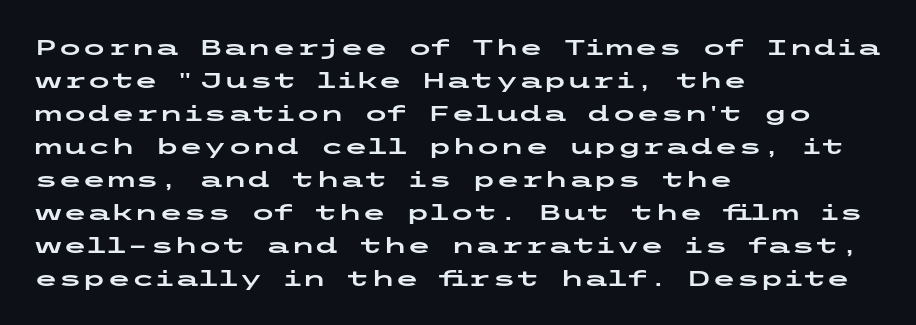
Q: Is the text italic (slanted)? A: No, it is upright.
Q: Is the text underlined? A: No.
Q: How is the paragraph aligned? A: Left-aligned.
Q: Is the spacing between letters normal or unusually wide? A: Normal.
Q: Is the spacing between lines tight, normal or loose? A: Normal.
